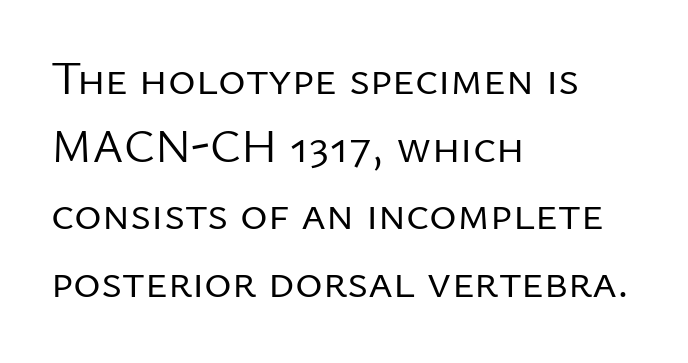
{"serif": "no", "italic": "no", "bold": "no", "weight": "regular", "width": "normal", "stroke_contrast": "low", "x_height": "medium", "monospaced": "no", "underline": "no", "align": "left", "line_spacing": "normal", "line_spacing_ratio": 1.44, "letter_spacing": "normal", "letter_spacing_em": 0.0, "glyph_px": 47}
